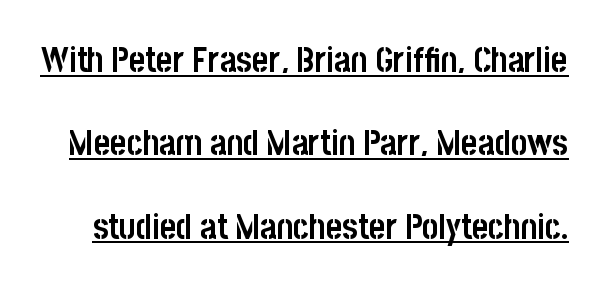
The horizontal fit of the characters is conventional and even. Note the varied advance widths — an 'i' is clearly narrower than an 'm'. Loosely led — the rows are spread out. Chunky letters — that's bold for sure. These lines are composed in type without serifs. The words here are underlined.
